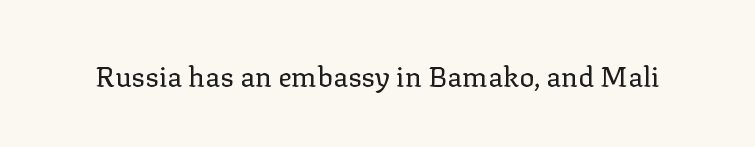
A typesetter would call this proportional, since set widths differ per character. This is roman type, the default non-slanted kind. The rendering keeps characters at their native spacing. Clear beneath every line of the passage. Old-style or modern, the face here clearly has serifs. Stems and bowls with no extra thickness — not bold.
